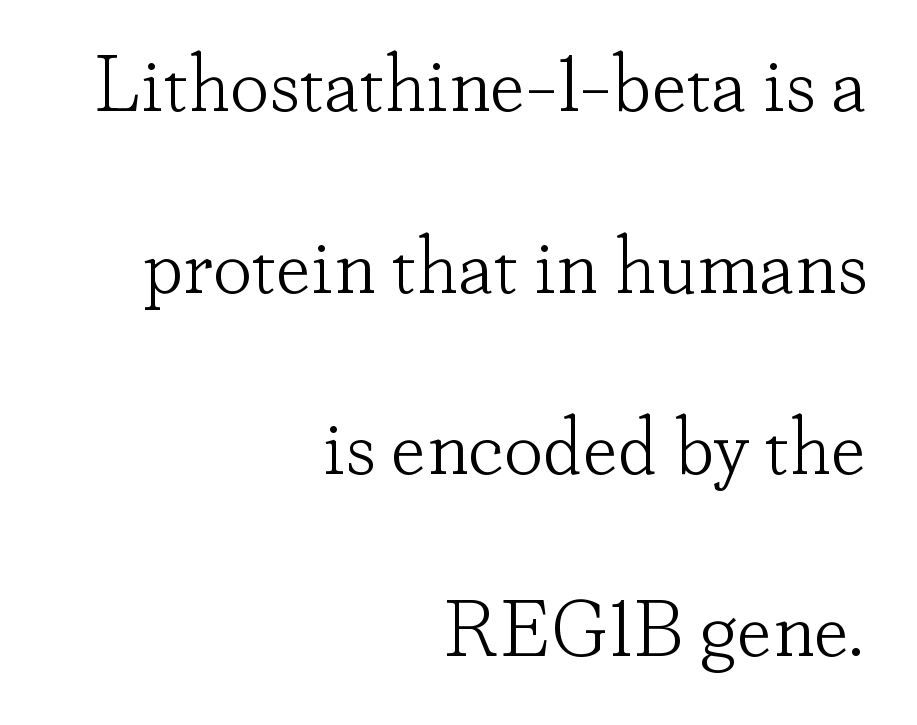
Q: Is the text bold? A: No.
Q: Is the text italic (slanted)? A: No, it is upright.
Q: Is the typeface a serif or a sans-serif typeface? A: Serif.
Q: Is the text underlined? A: No.
Q: How is the paragraph aligned? A: Right-aligned.
Q: Is the spacing between letters normal or unusually wide? A: Normal.
Q: Is the spacing between lines tight, normal or loose? A: Loose.
Q: Width (condensed, normal, or wide)? A: Normal.
Q: Stroke contrast? A: Low.
Q: x-height? A: Small.
Q: Monospaced? A: No.
